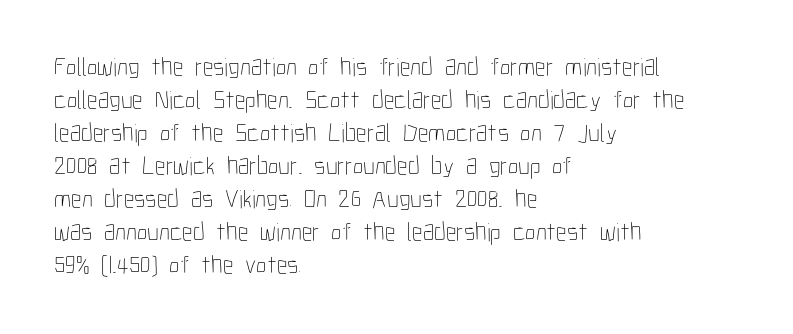
The image shows 26 px text type, upright; set left-aligned, normal line spacing (1.27x), normal letter spacing, not underlined.
